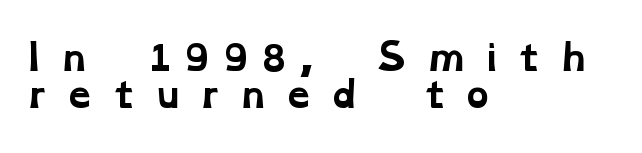
The image shows 35 px bold, wide serif type; set left-aligned, tight line spacing (1.07x), unusually wide letter spacing (+0.43 em), not underlined; low stroke contrast and a medium x-height.
